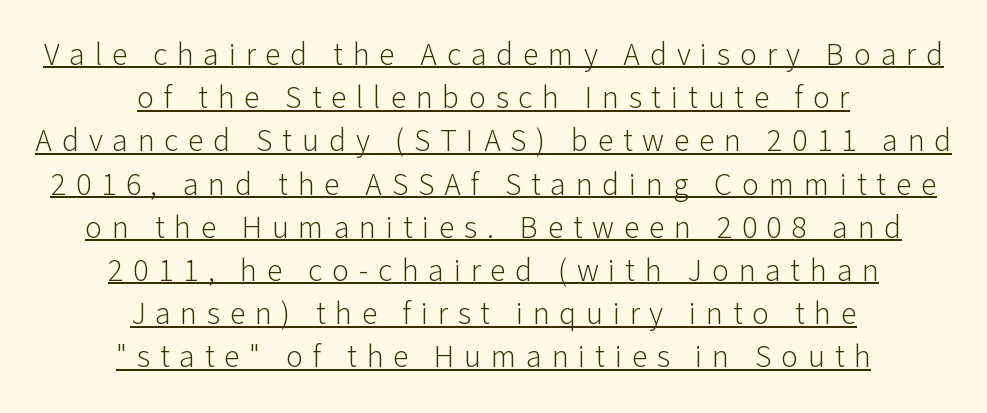
{"serif": "no", "italic": "no", "bold": "no", "weight": "light", "width": "normal", "stroke_contrast": "low", "x_height": "medium", "monospaced": "no", "underline": "yes", "align": "center", "line_spacing": "normal", "line_spacing_ratio": 1.35, "letter_spacing": "wide", "letter_spacing_em": 0.3, "glyph_px": 32}
